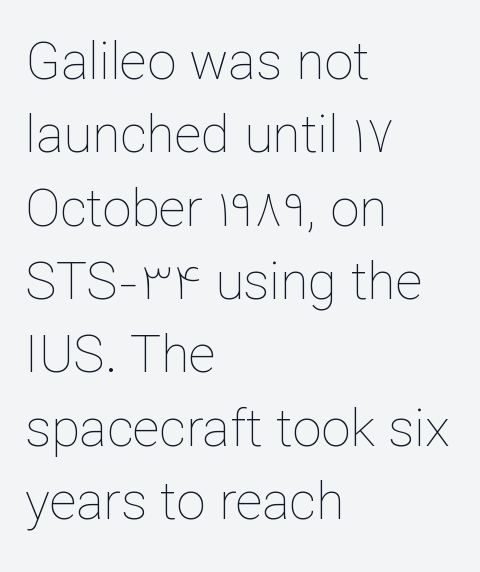
{"italic": "no", "bold": "no", "weight": "thin", "width": "normal", "stroke_contrast": "low", "x_height": "medium", "monospaced": "no", "underline": "no", "align": "left", "line_spacing": "normal", "line_spacing_ratio": 1.41, "letter_spacing": "normal", "letter_spacing_em": 0.0, "glyph_px": 52}
